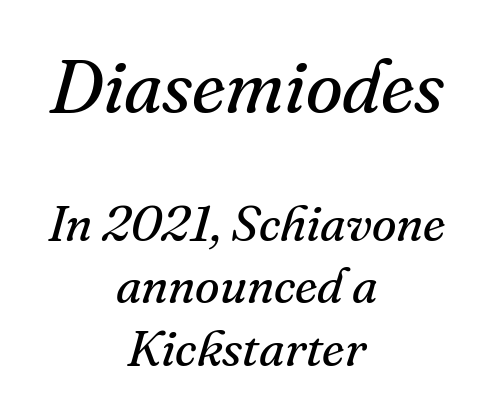
The image shows 75 px regular-weight serif type, italic (leaning right); set centered, normal line spacing (1.25x), normal letter spacing, not underlined; the first (top) block is 1.5x larger; medium stroke contrast and a small x-height.
